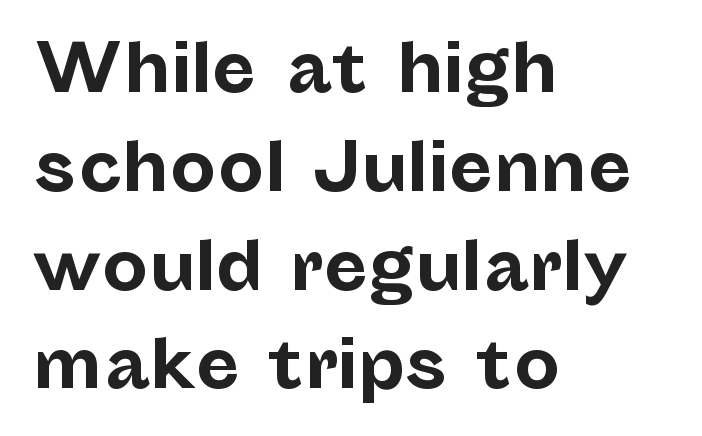
This sample keeps an unexceptional amount of space between lines. Plain, unruled lines of type. These lines were composed using upright roman letters. One-word summary of the alignment: left. A typesetter would call this proportional, since set widths differ per character. Is this a sans? Yes — the strokes have no serifs.
